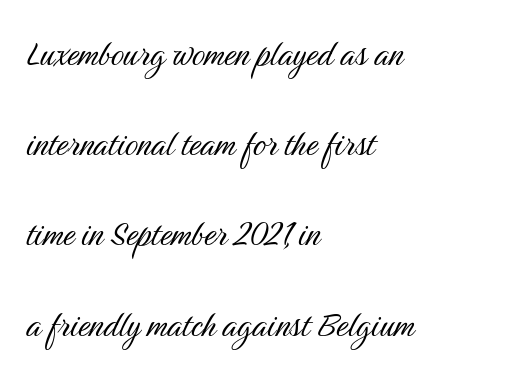
Notice how the passage keeps a crisp vertical edge on the left only. The leading is generous, giving the passage an open texture. The rendering uses natural spacing where letterforms have individual widths. The passage shown is not underscored anywhere.
